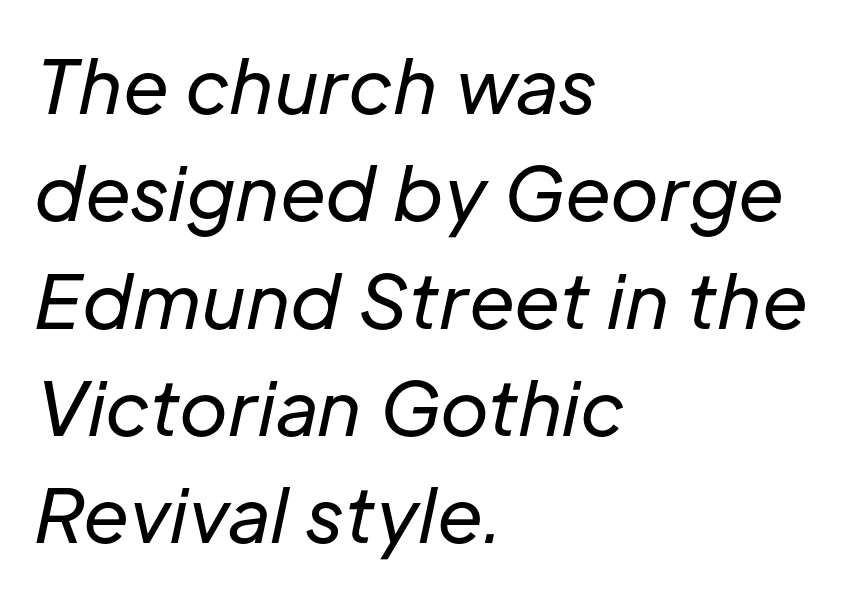
In terms of posture, this sample is oblique. Varying glyph widths throughout — classic text-font behaviour. Short note: letters normally spaced. These lines sit exactly where default settings would place them. Descenders hang freely into open space.
